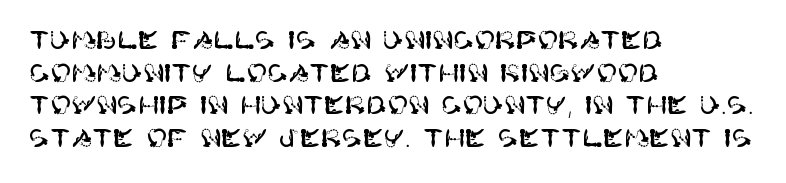
Q: Is the text italic (slanted)? A: No, it is upright.
Q: Is the text underlined? A: No.
Q: How is the paragraph aligned? A: Left-aligned.
Q: Is the spacing between letters normal or unusually wide? A: Normal.
Q: Is the spacing between lines tight, normal or loose? A: Normal.
